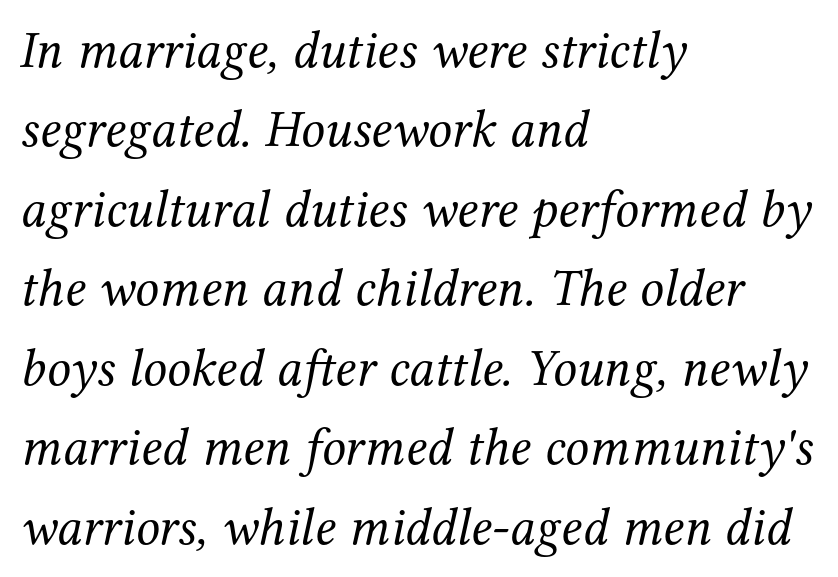
Q: Is the text bold? A: No.
Q: Is the text italic (slanted)? A: Yes, it leans right by about 12 degrees.
Q: Is the typeface a serif or a sans-serif typeface? A: Serif.
Q: Is the text underlined? A: No.
Q: How is the paragraph aligned? A: Left-aligned.
Q: Is the spacing between letters normal or unusually wide? A: Normal.
Q: Is the spacing between lines tight, normal or loose? A: Normal.
Q: Width (condensed, normal, or wide)? A: Normal.
Q: Stroke contrast? A: Medium.
Q: x-height? A: Medium.
Q: Monospaced? A: No.
